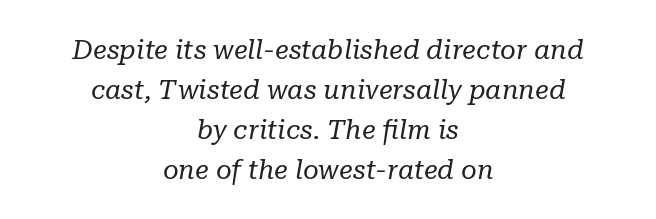
This reads as an unemphasized weight, regular at the heaviest. Summary of vertical rhythm: regular, with standard interline spacing. A clean baseline with only descenders dipping below it. Leftover space on each line is divided equally before and after the words. The specimen reads as italic at a glance. Letter spacing: default.
